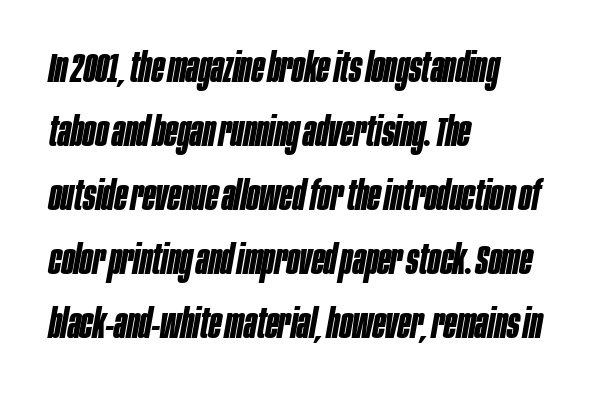
The image shows 41 px bold, condensed type, italic (leaning right); set left-aligned, normal line spacing (1.56x), normal letter spacing, not underlined; low stroke contrast and a large x-height.
